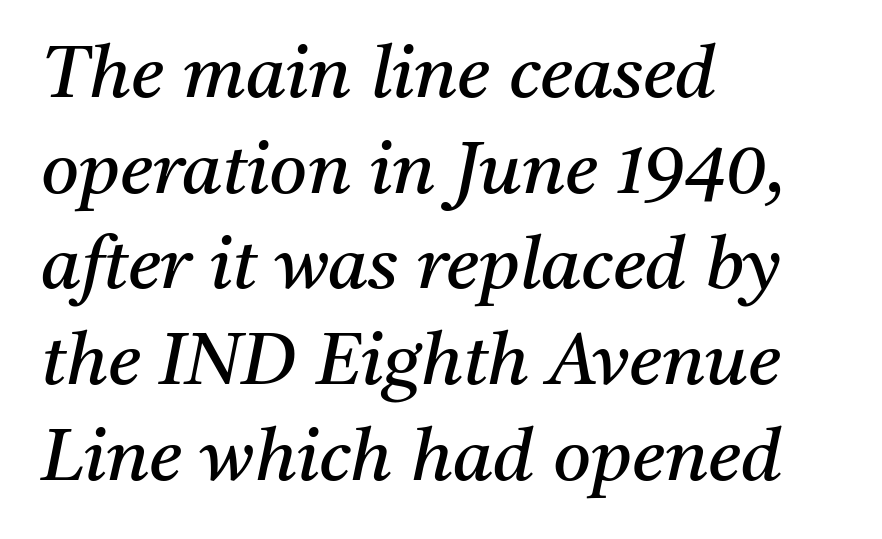
Q: Is the text bold? A: No.
Q: Is the text italic (slanted)? A: Yes, it leans right by about 11 degrees.
Q: Is the typeface a serif or a sans-serif typeface? A: Serif.
Q: Is the text underlined? A: No.
Q: How is the paragraph aligned? A: Left-aligned.
Q: Is the spacing between letters normal or unusually wide? A: Normal.
Q: Is the spacing between lines tight, normal or loose? A: Normal.
Q: Width (condensed, normal, or wide)? A: Normal.
Q: Stroke contrast? A: Medium.
Q: x-height? A: Medium.
Q: Monospaced? A: No.
